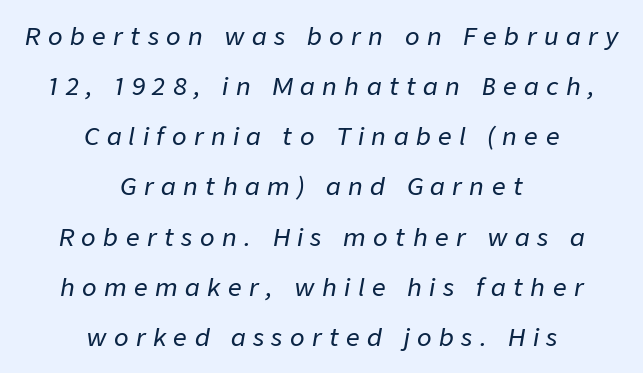
The lines are quadded center. Someone cranked the tracking dial way up on this one. Each new line begins a long way beneath the previous one. The whole block is typeset with a tilt.
